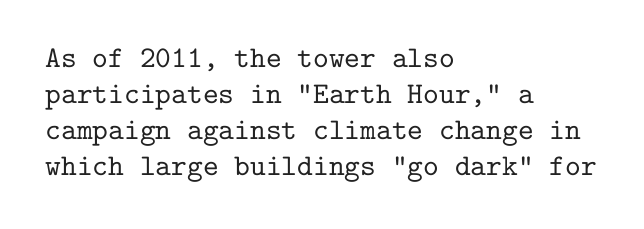
The image shows 30 px serif type, upright, monospaced; set left-aligned, line spacing 1.2x, normal letter spacing, not underlined; low stroke contrast and a medium x-height.
